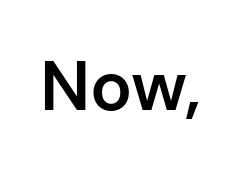
{"serif": "no", "italic": "no", "bold": "semi", "weight": "semibold", "width": "normal", "stroke_contrast": "low", "x_height": "medium", "monospaced": "no", "underline": "no", "letter_spacing": "normal", "letter_spacing_em": 0.0, "glyph_px": 70}
